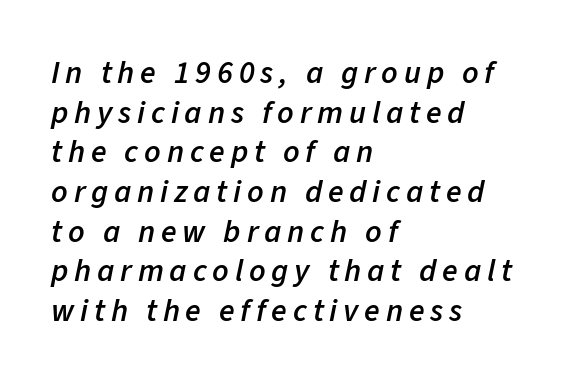
The image shows 32 px semibold type, italic (leaning right); set left-aligned, line spacing 1.24x, not underlined; low stroke contrast and a medium x-height.
